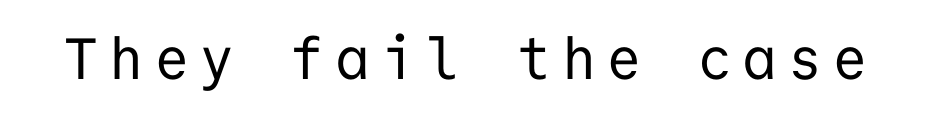
Decoration check: the copy has no underline. Stems and bowls with no extra thickness — not bold. The passage shown is typed in a monospace face where columns stay perfectly aligned. Grotesque or geometric, the face here clearly has no serifs. Ordinary non-slanted type is in use.
